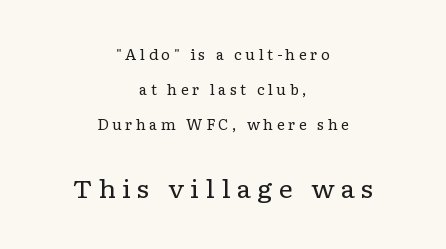
The image shows 25 px text type, upright; set centered, loose line spacing (2.49x), unusually wide letter spacing (+0.24 em), not underlined; the second (bottom) block is 1.79x larger.
